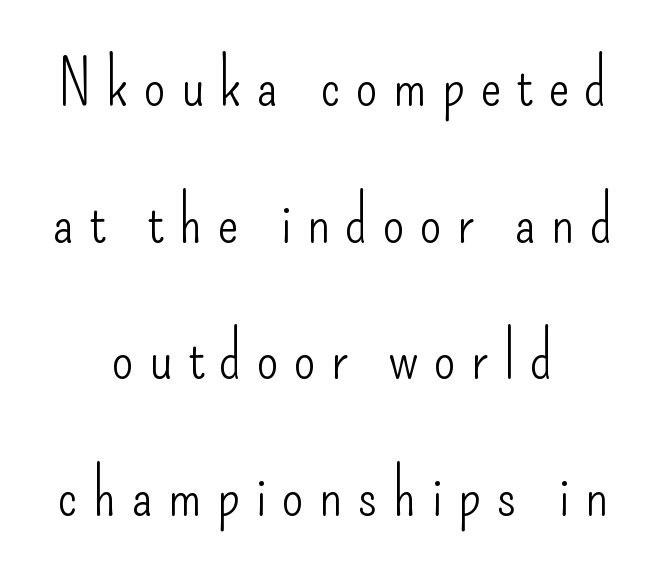
The image shows 63 px light, condensed sans-serif type, upright; set centered, loose line spacing (2.17x), unusually wide letter spacing (+0.24 em), not underlined; low stroke contrast and a small x-height.
